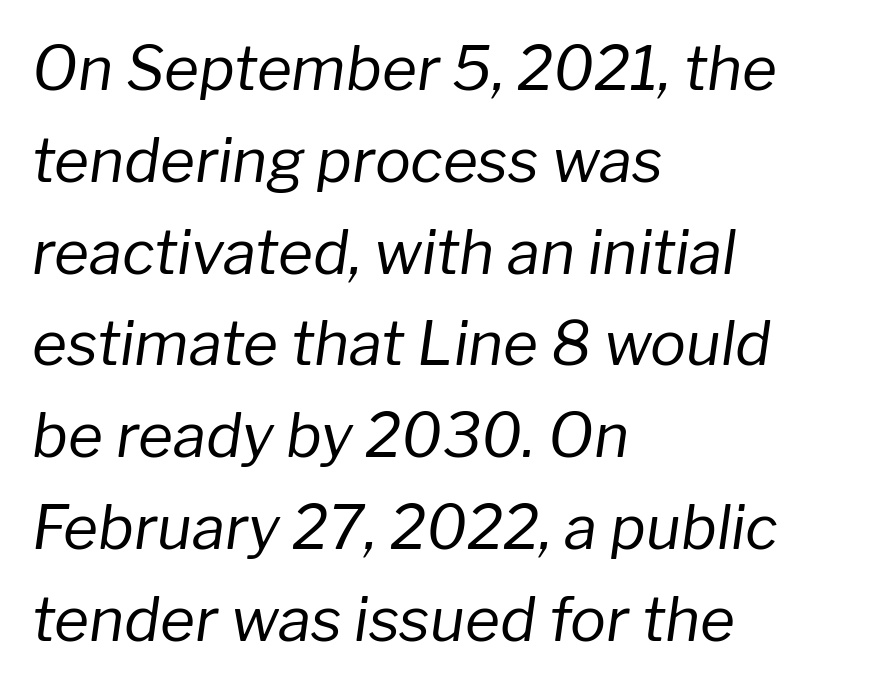
Q: Is the text bold? A: No.
Q: Is the text italic (slanted)? A: Yes, it leans right by about 8 degrees.
Q: Is the text underlined? A: No.
Q: How is the paragraph aligned? A: Left-aligned.
Q: Is the spacing between letters normal or unusually wide? A: Normal.
Q: Is the spacing between lines tight, normal or loose? A: Normal.
Q: Width (condensed, normal, or wide)? A: Normal.
Q: Stroke contrast? A: Low.
Q: x-height? A: Medium.
Q: Monospaced? A: No.
